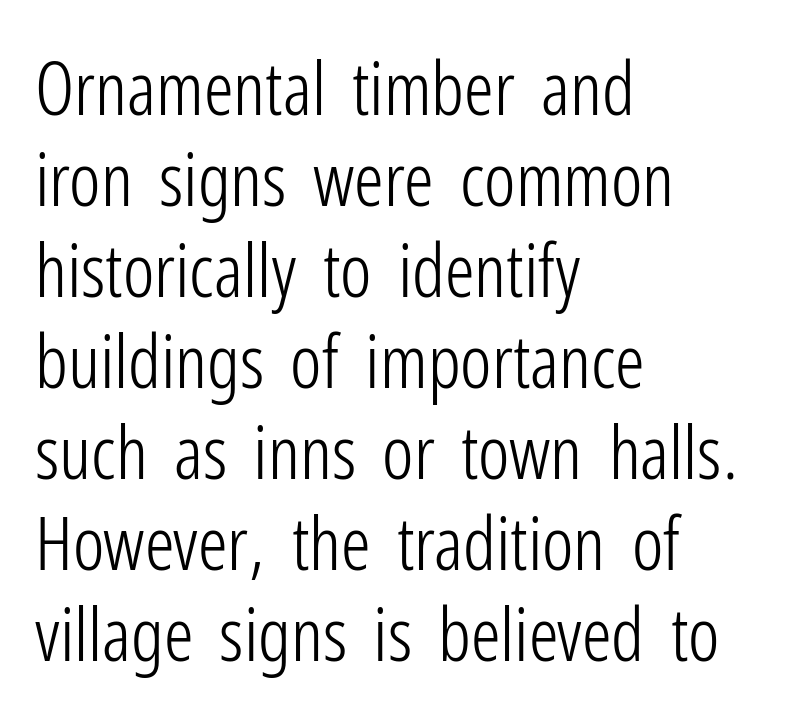
The image shows 74 px light, condensed sans-serif type, upright; set left-aligned, line spacing 1.23x, normal letter spacing, not underlined; low stroke contrast and a medium x-height.
